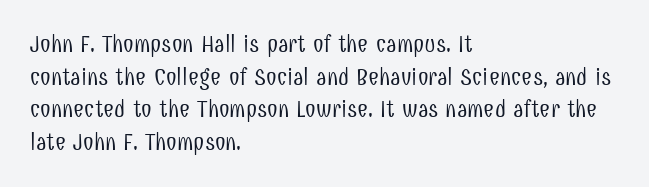
Q: Is the text bold? A: No.
Q: Is the text italic (slanted)? A: No, it is upright.
Q: Is the text underlined? A: No.
Q: How is the paragraph aligned? A: Left-aligned.
Q: Is the spacing between letters normal or unusually wide? A: Normal.
Q: Is the spacing between lines tight, normal or loose? A: Normal.
